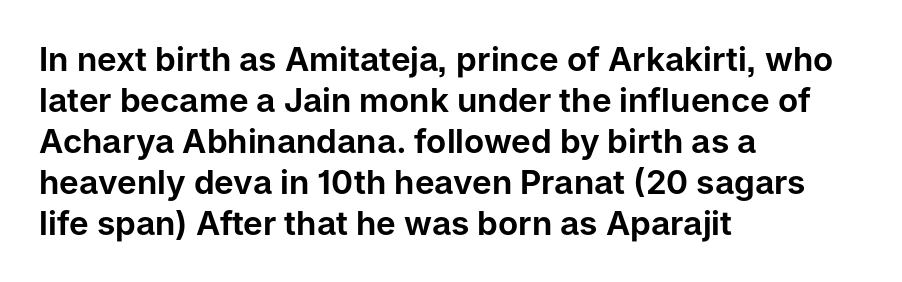
{"serif": "no", "italic": "no", "width": "normal", "stroke_contrast": "low", "x_height": "medium", "monospaced": "no", "underline": "no", "align": "left", "line_spacing_ratio": 1.24, "letter_spacing": "normal", "letter_spacing_em": 0.0, "glyph_px": 33}
